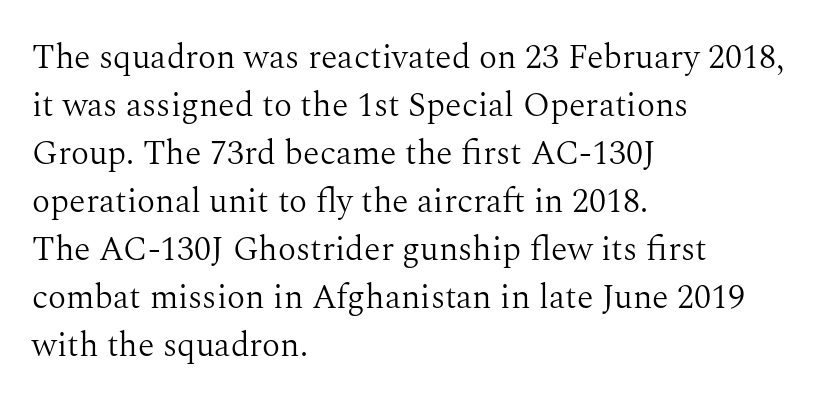
The image shows 34 px light serif type, upright; set left-aligned, normal line spacing (1.41x), normal letter spacing, not underlined; medium stroke contrast and a medium x-height.
